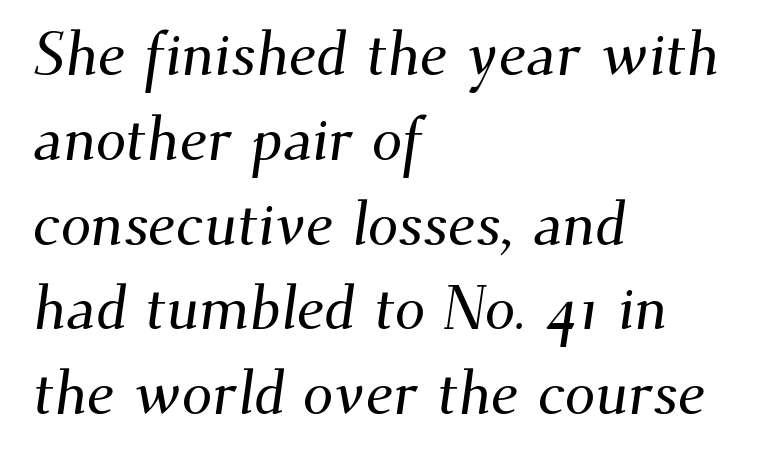
This rendering employs a face with finishing strokes, i.e., a serif. Each letter keeps its own natural width here, so spacing adapts to shape. Here the glyphs are tracked normally, forming tight word shapes. Has an underline been added? It has not. Does the copy run flush right? No — it runs flush left.
